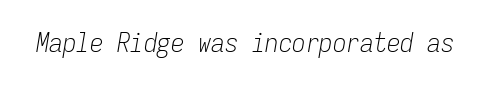
Rendered with sloped, italic letterforms. The strokes carry an ordinary text weight at most. How are the letters spaced? Ordinarily, with no added tracking. The zone under the glyphs is completely vacant.
